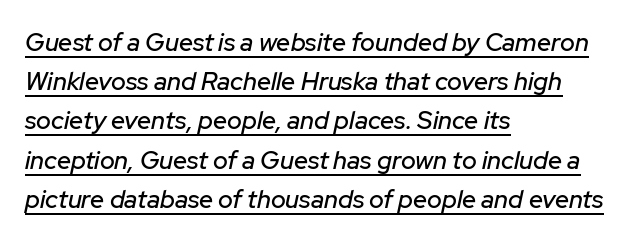
{"italic": "yes", "lean": "right", "slant_degrees": 12, "underline": "yes", "align": "left", "line_spacing": "normal", "line_spacing_ratio": 1.57, "letter_spacing": "normal", "letter_spacing_em": 0.0, "glyph_px": 25}
